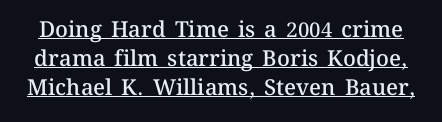
The image shows 22 px text type, upright; set normal line spacing (1.31x), normal letter spacing, underlined.
